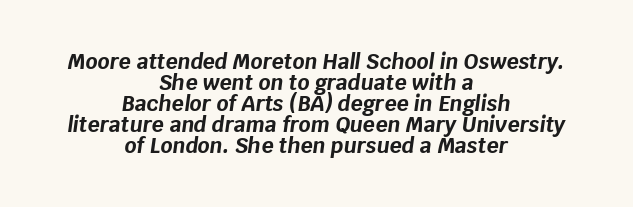
{"italic": "yes", "lean": "right", "slant_degrees": 8, "bold": "yes", "underline": "no", "align": "center", "line_spacing": "tight", "line_spacing_ratio": 1.0, "letter_spacing": "normal", "letter_spacing_em": 0.0, "glyph_px": 21}
